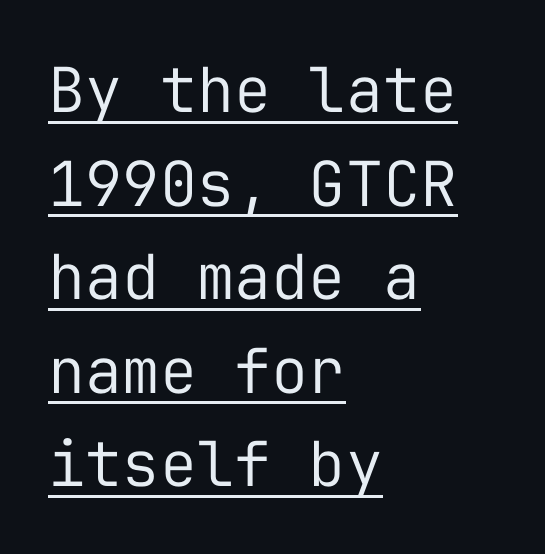
Q: Is the text bold? A: No.
Q: Is the text italic (slanted)? A: No, it is upright.
Q: Is the typeface a serif or a sans-serif typeface? A: Sans-serif.
Q: Is the text underlined? A: Yes.
Q: How is the paragraph aligned? A: Left-aligned.
Q: Is the spacing between letters normal or unusually wide? A: Normal.
Q: Is the spacing between lines tight, normal or loose? A: Normal.
Q: Width (condensed, normal, or wide)? A: Normal.
Q: Stroke contrast? A: Low.
Q: x-height? A: Medium.
Q: Monospaced? A: Yes.
